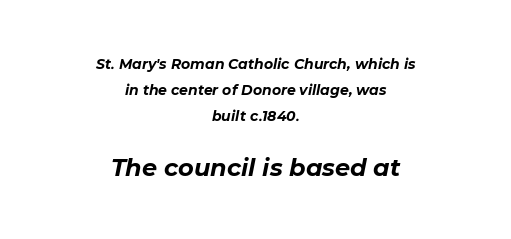
The image shows 24 px bold type, italic (leaning right); set centered, line spacing 1.86x, normal letter spacing, not underlined; the second (bottom) block is 1.71x larger.
